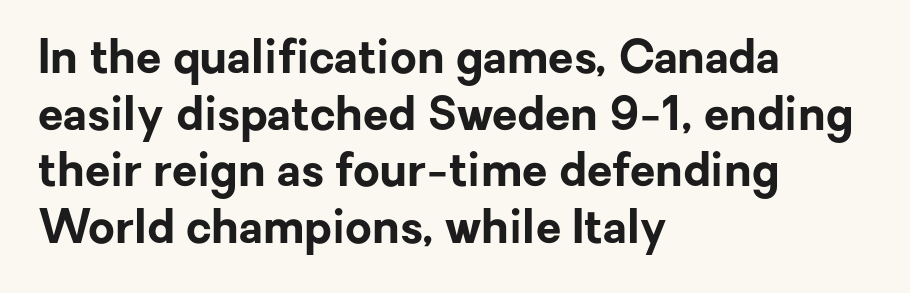
Q: Is the text bold? A: Yes.
Q: Is the text italic (slanted)? A: No, it is upright.
Q: Is the typeface a serif or a sans-serif typeface? A: Sans-serif.
Q: Is the text underlined? A: No.
Q: How is the paragraph aligned? A: Left-aligned.
Q: Is the spacing between letters normal or unusually wide? A: Normal.
Q: Width (condensed, normal, or wide)? A: Normal.
Q: Stroke contrast? A: Low.
Q: x-height? A: Medium.
Q: Monospaced? A: No.
